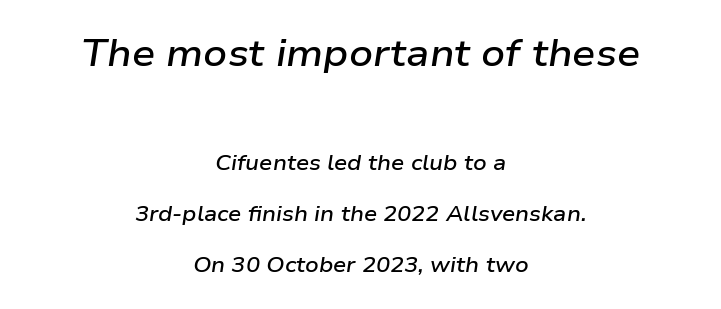
Note: larger setting up top, smaller setting below. The designer dialed line spacing up above the default. The letters advance in unequal steps, a hallmark of proportional type. Every character sits at an angle, as italics do.
